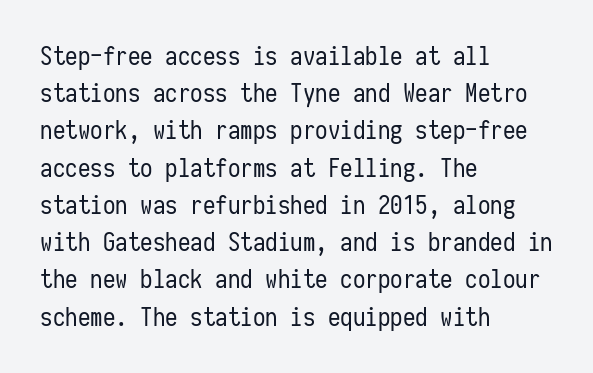
Q: Is the text bold? A: No.
Q: Is the text italic (slanted)? A: No, it is upright.
Q: Is the text underlined? A: No.
Q: How is the paragraph aligned? A: Left-aligned.
Q: Is the spacing between letters normal or unusually wide? A: Normal.
Q: Is the spacing between lines tight, normal or loose? A: Normal.
